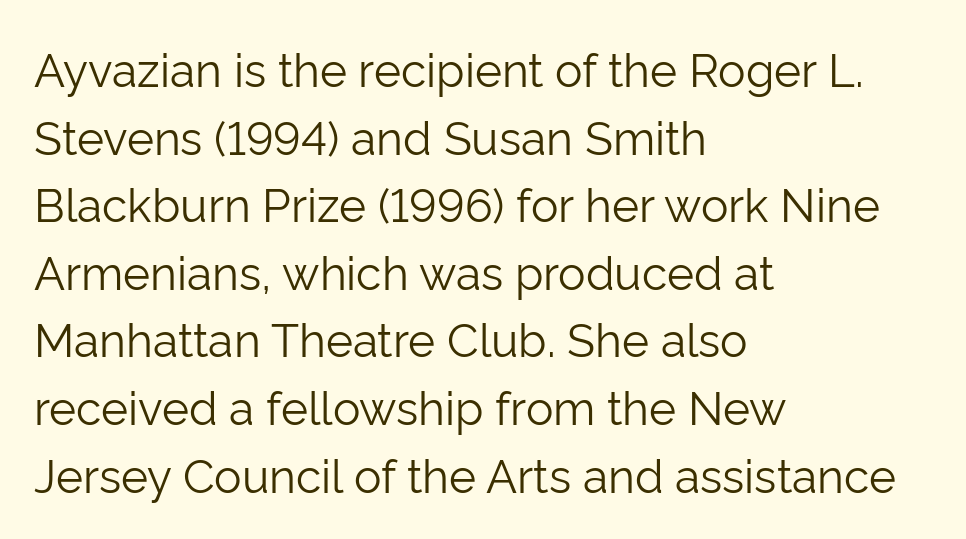
Q: Is the text bold? A: No.
Q: Is the text italic (slanted)? A: No, it is upright.
Q: Is the typeface a serif or a sans-serif typeface? A: Sans-serif.
Q: Is the text underlined? A: No.
Q: How is the paragraph aligned? A: Left-aligned.
Q: Is the spacing between letters normal or unusually wide? A: Normal.
Q: Is the spacing between lines tight, normal or loose? A: Normal.
Q: Width (condensed, normal, or wide)? A: Normal.
Q: Stroke contrast? A: Low.
Q: x-height? A: Medium.
Q: Monospaced? A: No.
